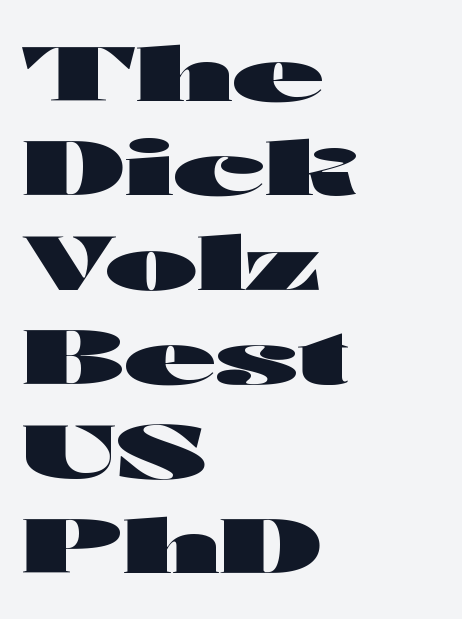
{"serif": "no", "italic": "no", "bold": "yes", "weight": "heavy", "width": "wide", "stroke_contrast": "high", "x_height": "medium", "monospaced": "no", "underline": "no", "align": "left", "line_spacing": "normal", "line_spacing_ratio": 1.26, "letter_spacing": "normal", "letter_spacing_em": 0.0, "glyph_px": 75}
